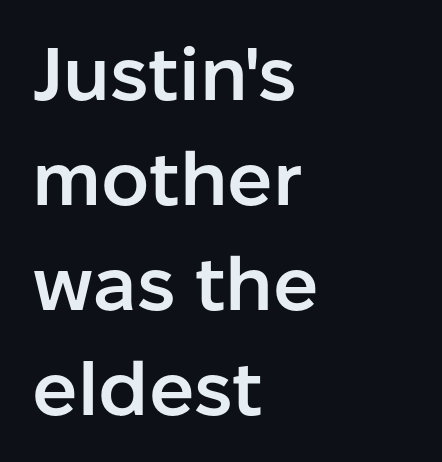
Q: Is the text bold? A: Semi-bold.
Q: Is the text italic (slanted)? A: No, it is upright.
Q: Is the typeface a serif or a sans-serif typeface? A: Sans-serif.
Q: Is the text underlined? A: No.
Q: How is the paragraph aligned? A: Left-aligned.
Q: Is the spacing between letters normal or unusually wide? A: Normal.
Q: Is the spacing between lines tight, normal or loose? A: Normal.
Q: Width (condensed, normal, or wide)? A: Normal.
Q: Stroke contrast? A: Low.
Q: x-height? A: Medium.
Q: Monospaced? A: No.
